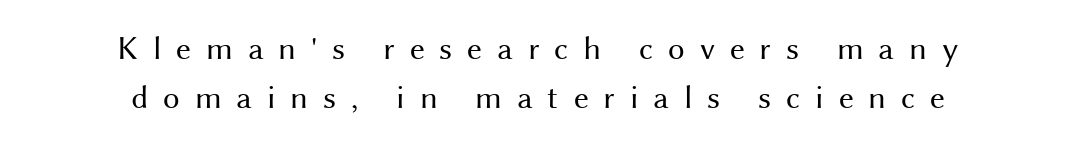
Successive baselines arrive at the customary interval. Heft: none added — not bold. Does the lettering tilt? It doesn't — this is upright. A student would call this center alignment; a typographer would say set centered. The glyphs in this specimen are sans serif.
